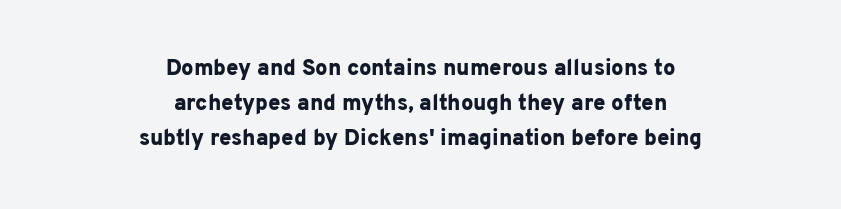
The image shows 22 px bold type, upright; set centered, normal line spacing (1.59x), normal letter spacing, not underlined.
